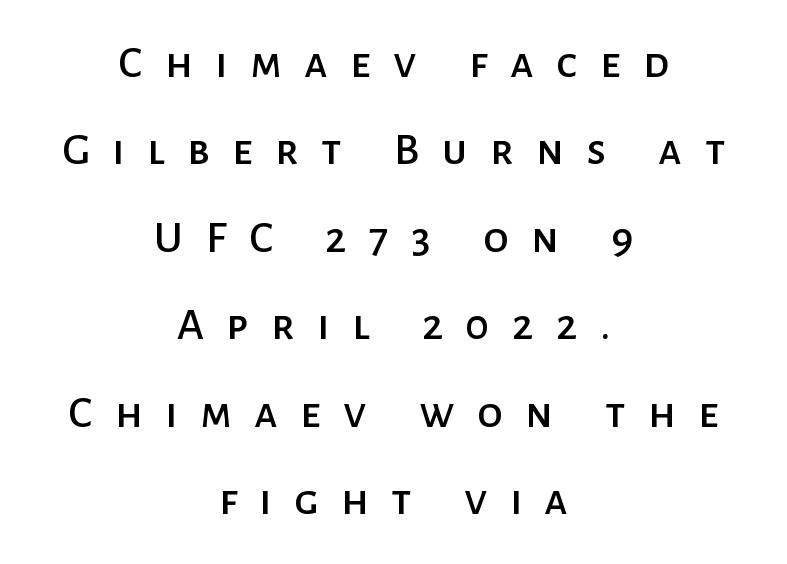
Q: Is the text italic (slanted)? A: No, it is upright.
Q: Is the typeface a serif or a sans-serif typeface? A: Sans-serif.
Q: Is the text underlined? A: No.
Q: How is the paragraph aligned? A: Centered.
Q: Is the spacing between letters normal or unusually wide? A: Unusually wide.
Q: Is the spacing between lines tight, normal or loose? A: Loose.
Q: Width (condensed, normal, or wide)? A: Normal.
Q: Stroke contrast? A: Low.
Q: x-height? A: Medium.
Q: Monospaced? A: No.
